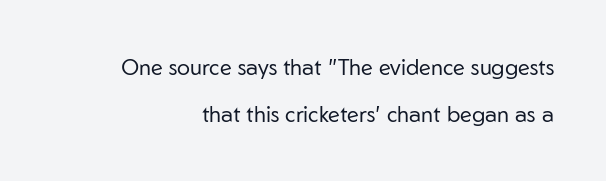
Does extra space separate the letters? No, they use regular spacing. Successive baselines arrive slowly, with a big drop between each. Casual observation: everything's shoved over to the right. Anything drawn beneath the words? Only blank space. The passage shown is not bold in any degree. A roman cut, with each character standing at attention.
